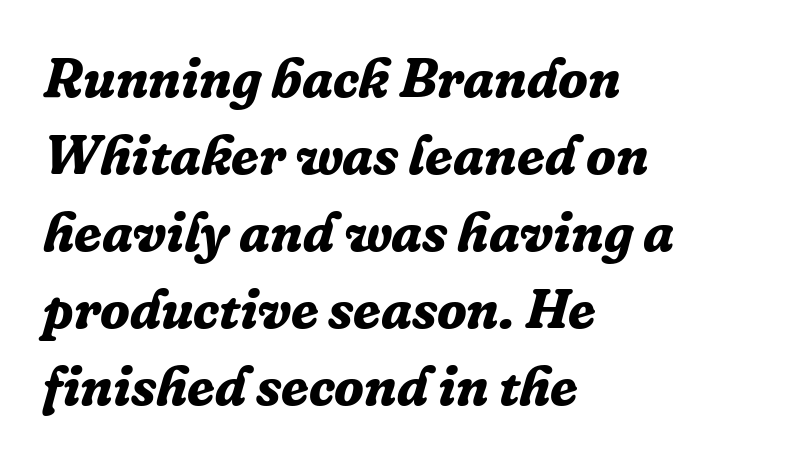
{"serif": "yes", "italic": "yes", "lean": "right", "slant_degrees": 16, "bold": "yes", "weight": "bold", "width": "normal", "stroke_contrast": "low", "x_height": "medium", "monospaced": "no", "underline": "no", "align": "left", "line_spacing": "normal", "line_spacing_ratio": 1.4, "letter_spacing": "normal", "letter_spacing_em": 0.0, "glyph_px": 55}
